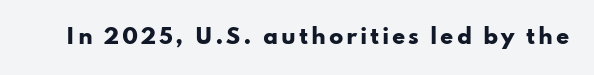
{"italic": "no", "bold": "yes", "underline": "no", "glyph_px": 21}
